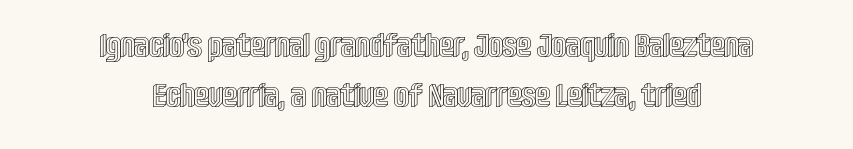
The image shows 33 px condensed type, upright; set centered, normal line spacing (1.53x), normal letter spacing, not underlined; a large x-height.
